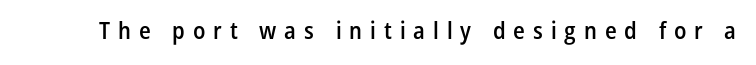
The image shows 24 px text type, upright; set unusually wide letter spacing (+0.33 em), not underlined.
